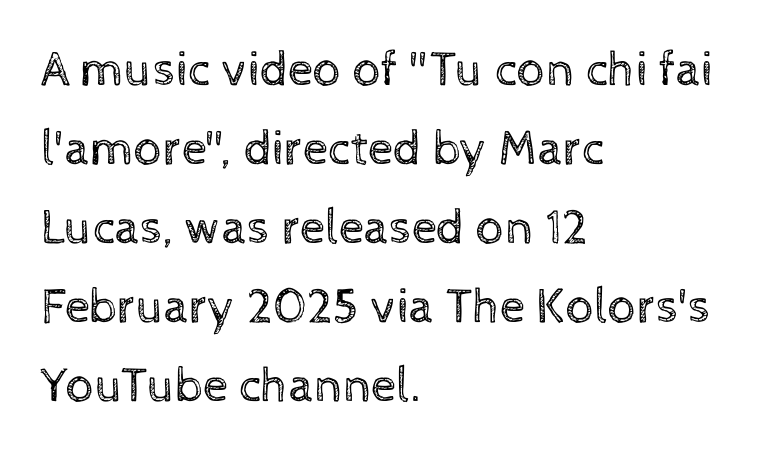
{"italic": "no", "bold": "no", "weight": "regular", "width": "normal", "x_height": "medium", "monospaced": "no", "underline": "no", "align": "left", "line_spacing": "normal", "line_spacing_ratio": 1.58, "letter_spacing": "normal", "letter_spacing_em": 0.0, "glyph_px": 50}
